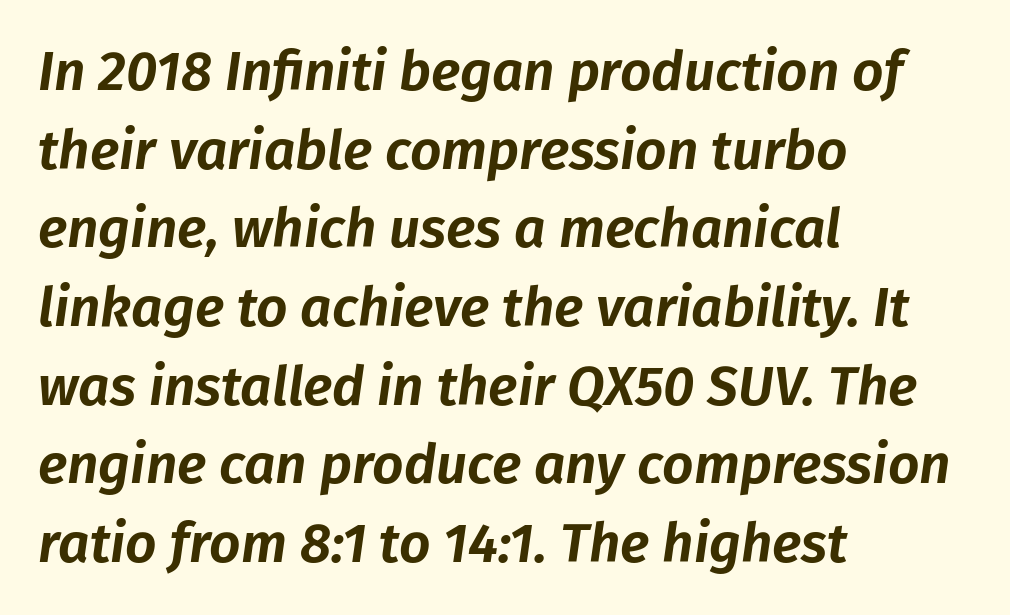
{"italic": "yes", "lean": "right", "slant_degrees": 8, "width": "normal", "stroke_contrast": "low", "x_height": "medium", "monospaced": "no", "underline": "no", "align": "left", "line_spacing": "normal", "line_spacing_ratio": 1.43, "letter_spacing": "normal", "letter_spacing_em": 0.0, "glyph_px": 55}
